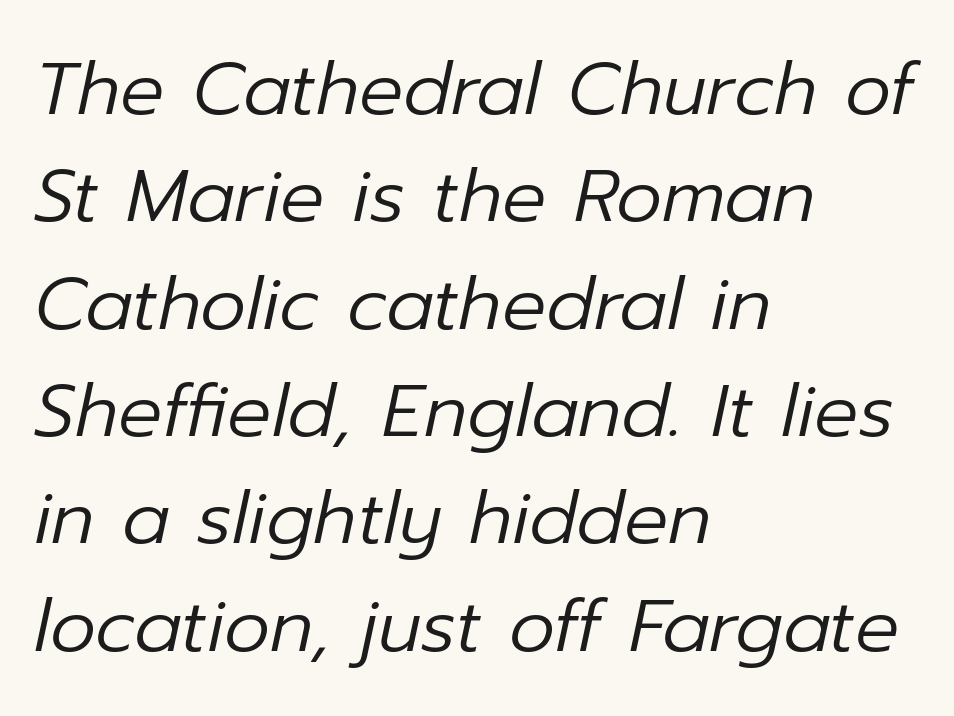
{"italic": "yes", "lean": "right", "slant_degrees": 12, "bold": "no", "weight": "regular", "width": "normal", "stroke_contrast": "low", "x_height": "medium", "monospaced": "no", "underline": "no", "align": "left", "line_spacing": "normal", "line_spacing_ratio": 1.47, "letter_spacing": "normal", "letter_spacing_em": 0.0, "glyph_px": 73}
